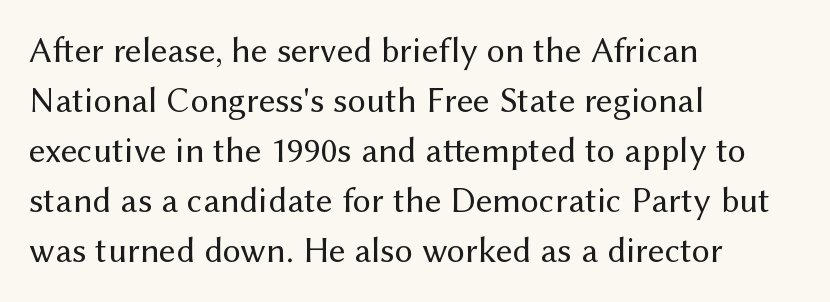
Q: Is the text bold? A: No.
Q: Is the text italic (slanted)? A: No, it is upright.
Q: Is the typeface a serif or a sans-serif typeface? A: Sans-serif.
Q: Is the text underlined? A: No.
Q: How is the paragraph aligned? A: Left-aligned.
Q: Is the spacing between letters normal or unusually wide? A: Normal.
Q: Is the spacing between lines tight, normal or loose? A: Normal.
Q: Width (condensed, normal, or wide)? A: Normal.
Q: Stroke contrast? A: Medium.
Q: x-height? A: Medium.
Q: Monospaced? A: No.
